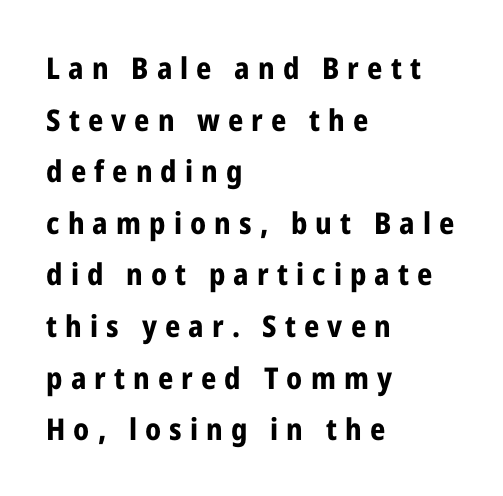
The image shows 30 px bold, condensed sans-serif type, upright; set left-aligned, line spacing 1.72x, unusually wide letter spacing (+0.27 em), not underlined; low stroke contrast and a medium x-height.
